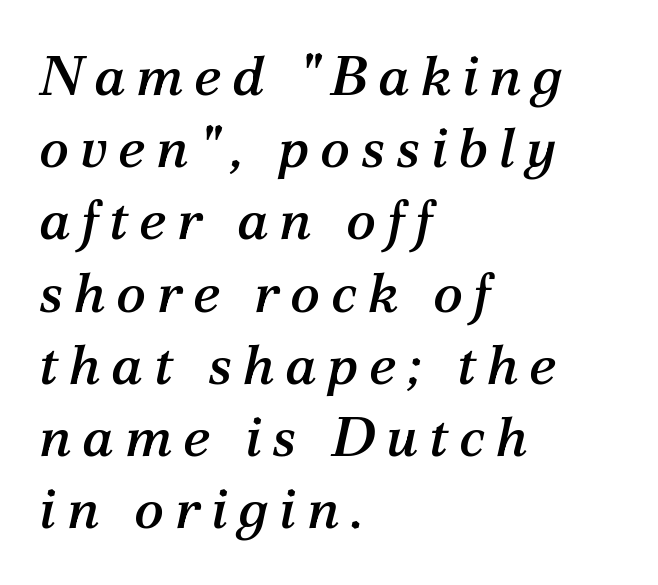
The image shows 56 px serif type, italic (leaning right); set left-aligned, normal line spacing (1.29x), not underlined; medium stroke contrast and a medium x-height.
